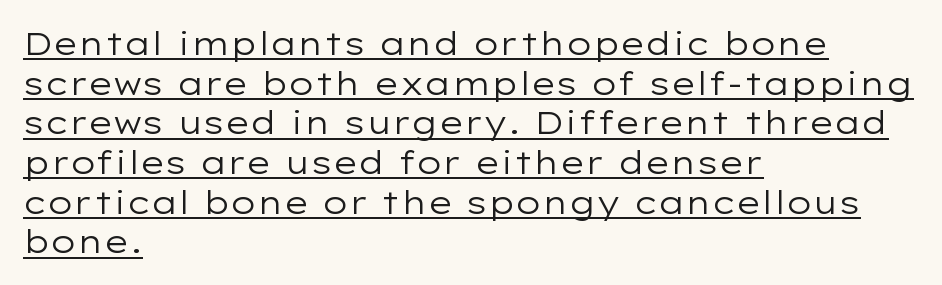
{"serif": "no", "italic": "no", "bold": "no", "weight": "regular", "width": "wide", "stroke_contrast": "low", "x_height": "medium", "monospaced": "no", "underline": "yes", "align": "left", "line_spacing_ratio": 1.24, "letter_spacing": "normal", "letter_spacing_em": 0.0, "glyph_px": 32}
